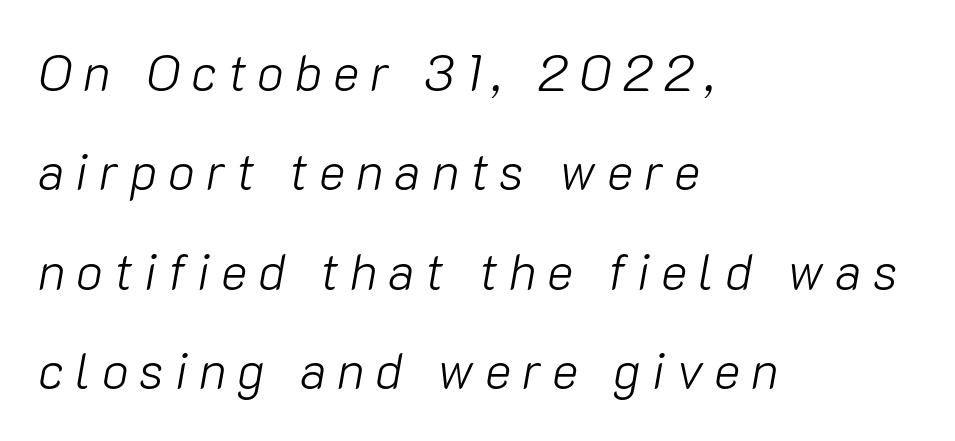
The image shows 50 px light type, italic (leaning right); set left-aligned, loose line spacing (1.99x), unusually wide letter spacing (+0.22 em), not underlined; low stroke contrast and a medium x-height.
